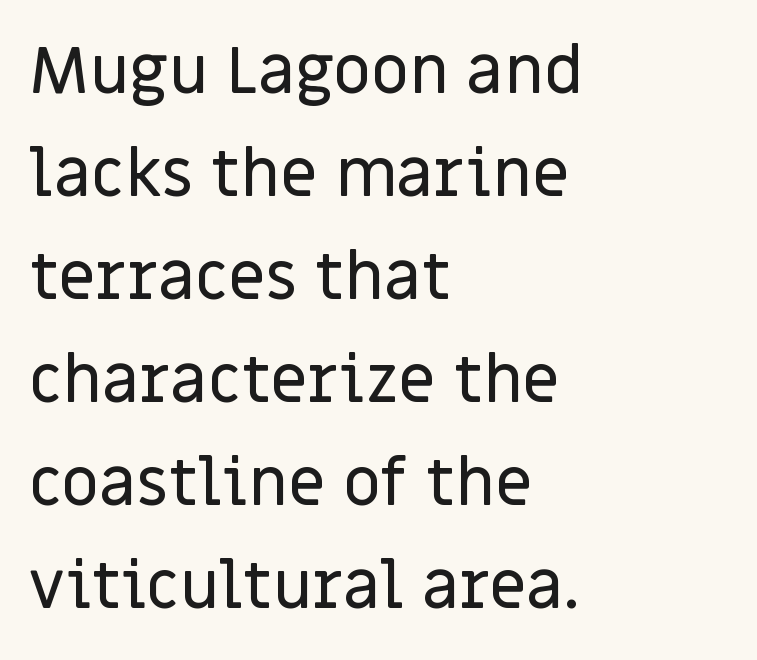
Q: Is the text italic (slanted)? A: No, it is upright.
Q: Is the typeface a serif or a sans-serif typeface? A: Sans-serif.
Q: Is the text underlined? A: No.
Q: How is the paragraph aligned? A: Left-aligned.
Q: Is the spacing between letters normal or unusually wide? A: Normal.
Q: Is the spacing between lines tight, normal or loose? A: Normal.
Q: Width (condensed, normal, or wide)? A: Normal.
Q: Stroke contrast? A: Low.
Q: x-height? A: Large.
Q: Monospaced? A: No.
